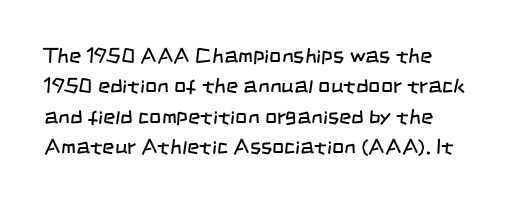
The image shows 21 px text type; set normal line spacing (1.45x), normal letter spacing, not underlined.
